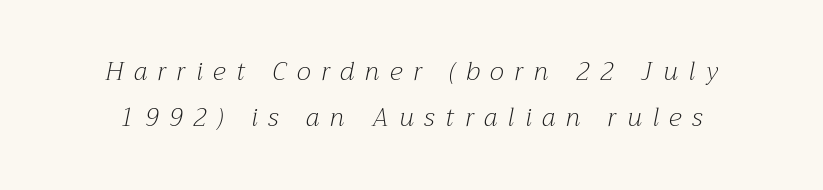
The image shows 25 px text type, italic (leaning right); set centered, line spacing 1.83x, unusually wide letter spacing (+0.43 em), not underlined.
